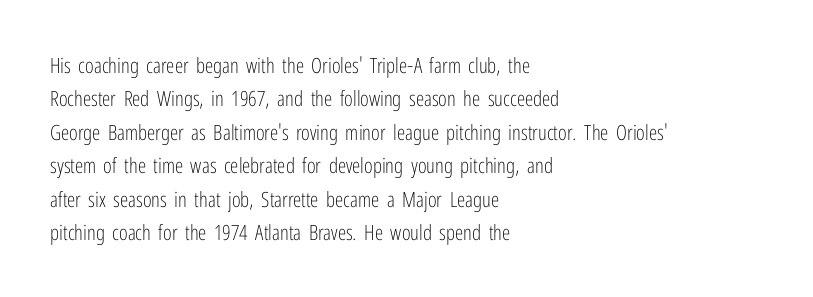
Q: Is the text bold? A: No.
Q: Is the text italic (slanted)? A: No, it is upright.
Q: Is the text underlined? A: No.
Q: How is the paragraph aligned? A: Left-aligned.
Q: Is the spacing between letters normal or unusually wide? A: Normal.
Q: Is the spacing between lines tight, normal or loose? A: Normal.
